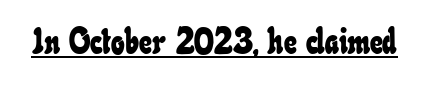
The image shows 36 px condensed type; set normal letter spacing, underlined; low stroke contrast and a small x-height.
